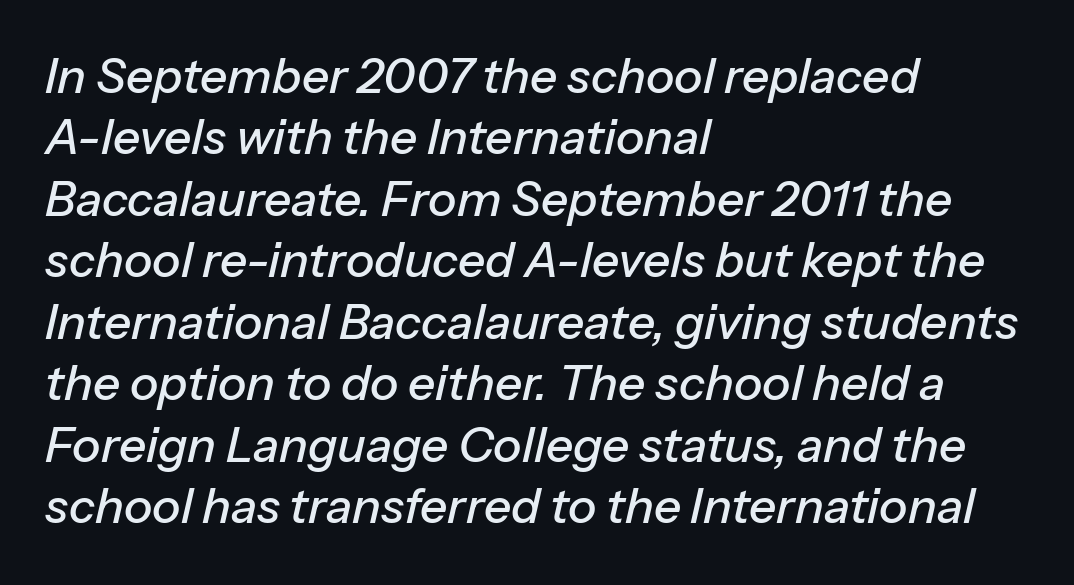
{"italic": "yes", "lean": "right", "slant_degrees": 13, "width": "normal", "stroke_contrast": "low", "x_height": "medium", "monospaced": "no", "underline": "no", "align": "left", "line_spacing": "normal", "line_spacing_ratio": 1.28, "letter_spacing": "normal", "letter_spacing_em": 0.0, "glyph_px": 48}
